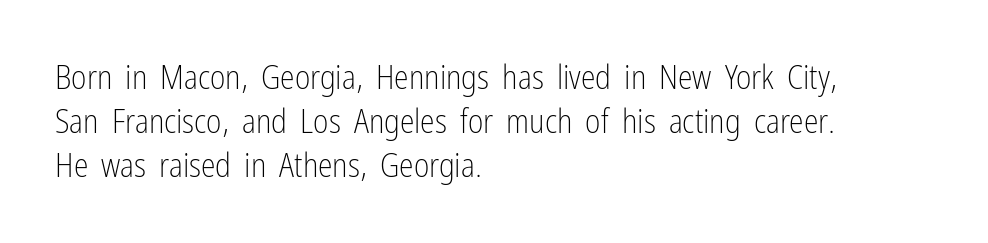
Q: Is the text bold? A: No.
Q: Is the text italic (slanted)? A: No, it is upright.
Q: Is the typeface a serif or a sans-serif typeface? A: Sans-serif.
Q: Is the text underlined? A: No.
Q: How is the paragraph aligned? A: Left-aligned.
Q: Is the spacing between letters normal or unusually wide? A: Normal.
Q: Is the spacing between lines tight, normal or loose? A: Normal.
Q: Width (condensed, normal, or wide)? A: Condensed.
Q: Stroke contrast? A: Low.
Q: x-height? A: Medium.
Q: Monospaced? A: No.
